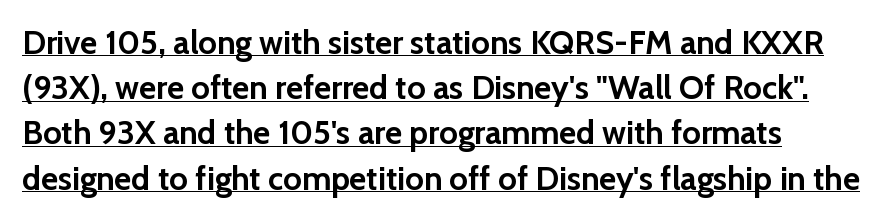
{"serif": "no", "italic": "no", "bold": "yes", "weight": "semibold", "width": "normal", "stroke_contrast": "low", "x_height": "medium", "monospaced": "no", "underline": "yes", "align": "left", "line_spacing": "normal", "line_spacing_ratio": 1.37, "letter_spacing": "normal", "letter_spacing_em": 0.0, "glyph_px": 33}
